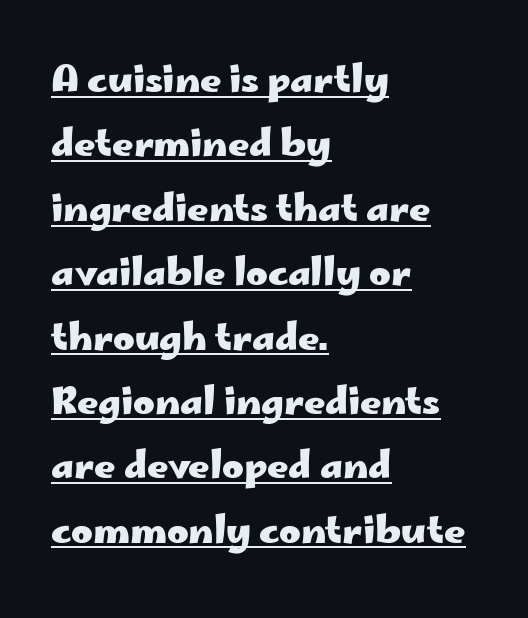
{"serif": "no", "italic": "no", "bold": "yes", "weight": "heavy", "width": "wide", "stroke_contrast": "low", "x_height": "small", "monospaced": "no", "underline": "yes", "align": "left", "line_spacing_ratio": 1.74, "letter_spacing": "normal", "letter_spacing_em": 0.0, "glyph_px": 37}
